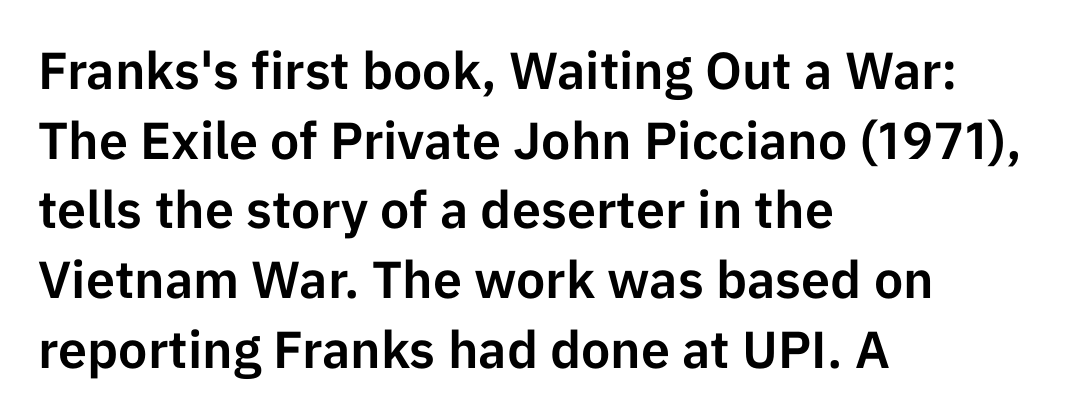
The image shows 52 px sans-serif type, upright; set left-aligned, normal line spacing (1.34x), normal letter spacing, not underlined; low stroke contrast and a medium x-height.
